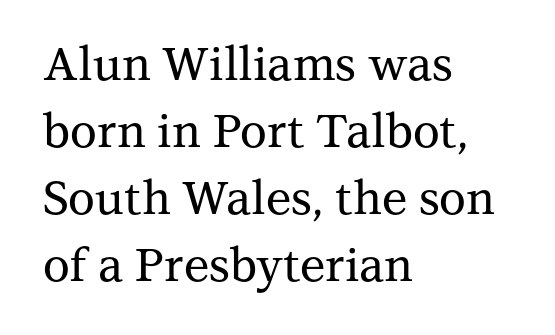
Inter-character spacing is left at the font's built-in metrics. The type sits square on the baseline with zero lean. Think of a printed novel: that variable character pitch is what you see here. Unmarked baselines from the first word to the last. Horizontal alignment here is leftward, the default for most running prose. The rendering uses a moderate line-height, typical for paragraphs.
